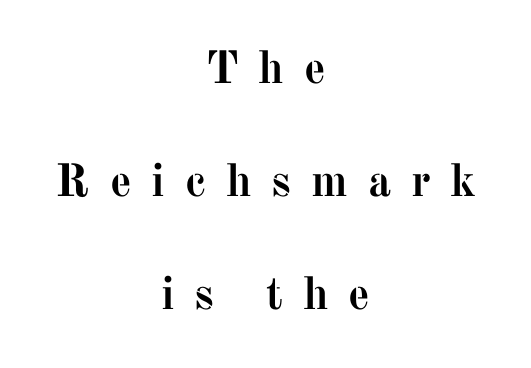
Q: Is the text bold? A: Yes.
Q: Is the text italic (slanted)? A: No, it is upright.
Q: Is the typeface a serif or a sans-serif typeface? A: Serif.
Q: Is the text underlined? A: No.
Q: How is the paragraph aligned? A: Centered.
Q: Is the spacing between letters normal or unusually wide? A: Unusually wide.
Q: Is the spacing between lines tight, normal or loose? A: Loose.
Q: Width (condensed, normal, or wide)? A: Normal.
Q: Stroke contrast? A: Medium.
Q: x-height? A: Medium.
Q: Monospaced? A: No.
